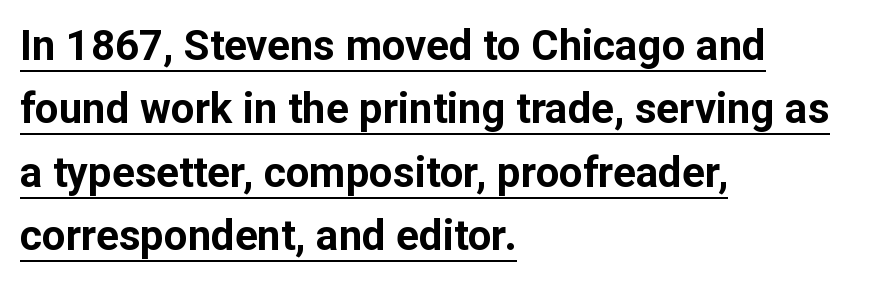
{"serif": "no", "italic": "no", "bold": "yes", "weight": "bold", "width": "normal", "stroke_contrast": "low", "x_height": "medium", "monospaced": "no", "underline": "yes", "align": "left", "line_spacing": "normal", "line_spacing_ratio": 1.51, "letter_spacing": "normal", "letter_spacing_em": 0.0, "glyph_px": 42}
